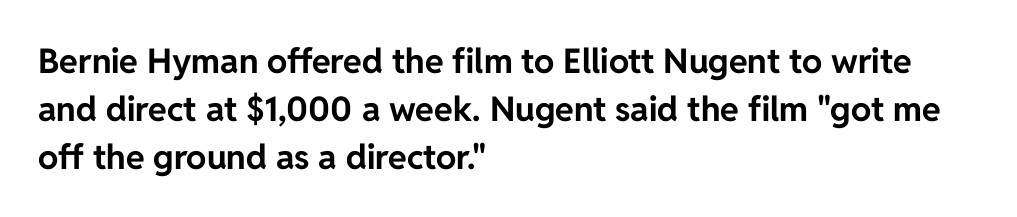
Q: Is the text bold? A: Yes.
Q: Is the text italic (slanted)? A: No, it is upright.
Q: Is the typeface a serif or a sans-serif typeface? A: Sans-serif.
Q: Is the text underlined? A: No.
Q: How is the paragraph aligned? A: Left-aligned.
Q: Is the spacing between letters normal or unusually wide? A: Normal.
Q: Is the spacing between lines tight, normal or loose? A: Normal.
Q: Width (condensed, normal, or wide)? A: Normal.
Q: Stroke contrast? A: Low.
Q: x-height? A: Medium.
Q: Monospaced? A: No.
